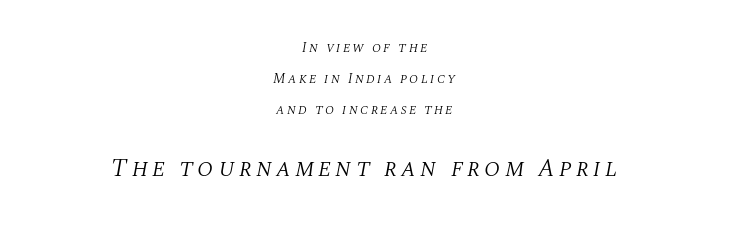
Students, observe: this is what heavily led, spacious text looks like. No heavy texture on the line: the type isn't bold. Bigger letters appear in the bottom chunk; the top chunk is reduced. Quick note: underline off. The font's italic variant was chosen for this text.
